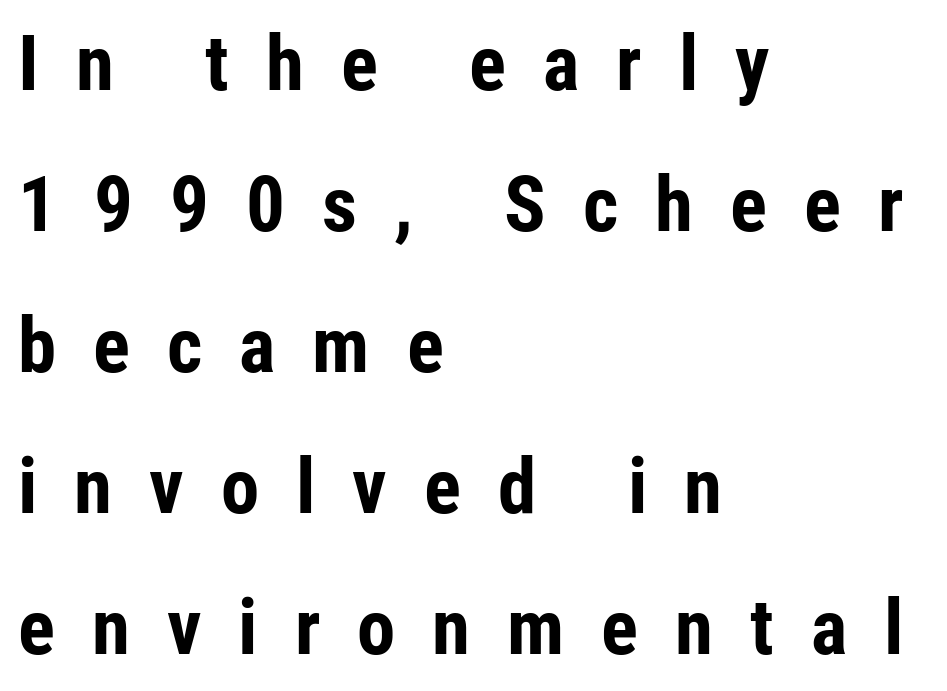
The image shows 77 px bold, condensed sans-serif type, upright; set left-aligned, line spacing 1.83x, unusually wide letter spacing (+0.48 em), not underlined; low stroke contrast and a medium x-height.
